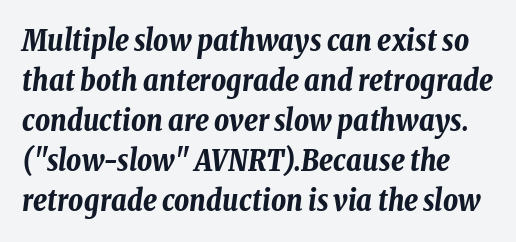
Q: Is the text bold? A: Yes.
Q: Is the text italic (slanted)? A: Yes, it leans right by about 8 degrees.
Q: Is the text underlined? A: No.
Q: Is the spacing between letters normal or unusually wide? A: Normal.
Q: Is the spacing between lines tight, normal or loose? A: Normal.
Q: Width (condensed, normal, or wide)? A: Condensed.
Q: Stroke contrast? A: Low.
Q: x-height? A: Medium.
Q: Monospaced? A: No.
